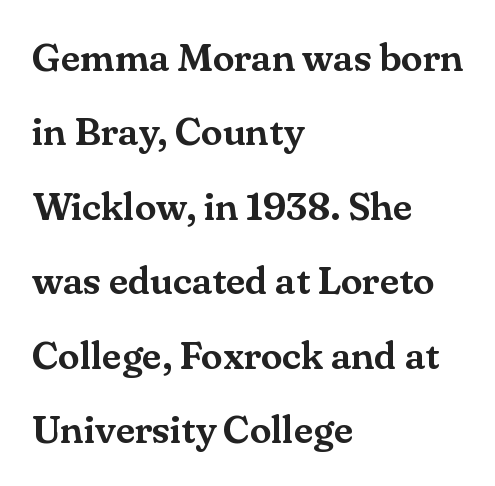
{"serif": "yes", "italic": "no", "width": "normal", "stroke_contrast": "medium", "x_height": "small", "monospaced": "no", "underline": "no", "align": "left", "line_spacing": "loose", "line_spacing_ratio": 1.91, "letter_spacing": "normal", "letter_spacing_em": 0.0, "glyph_px": 39}
